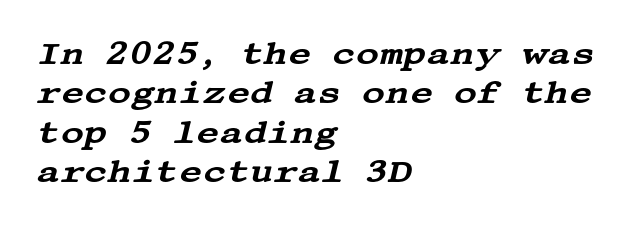
Compared with a centered layout, this one pins lines to the left instead. This rendering leaves character spacing at its baseline value. The typography opts for an oblique posture over an upright one. The letters carry serifs — small finishing strokes at the ends of their stems. The baseline area is clear.
